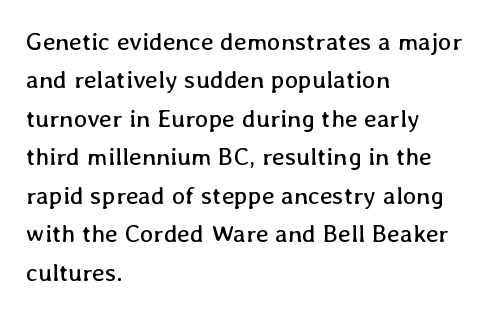
This sample uses an upright cut, with every glyph sitting square on the baseline. The string is rendered with underlining switched off. Tracking value appears to be zero — textbook default spacing. The lines in this sample share a left origin and differ only in where they stop. Vertical spacing — default.
